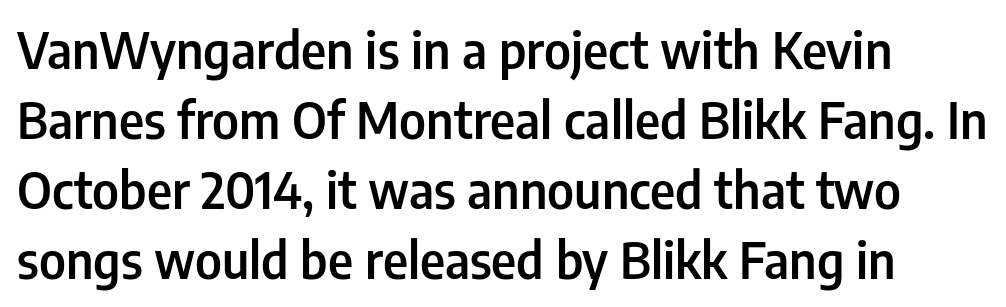
{"serif": "no", "italic": "no", "bold": "semi", "weight": "semibold", "width": "condensed", "stroke_contrast": "low", "x_height": "medium", "monospaced": "no", "underline": "no", "line_spacing": "normal", "line_spacing_ratio": 1.4, "letter_spacing": "normal", "letter_spacing_em": 0.0, "glyph_px": 50}
